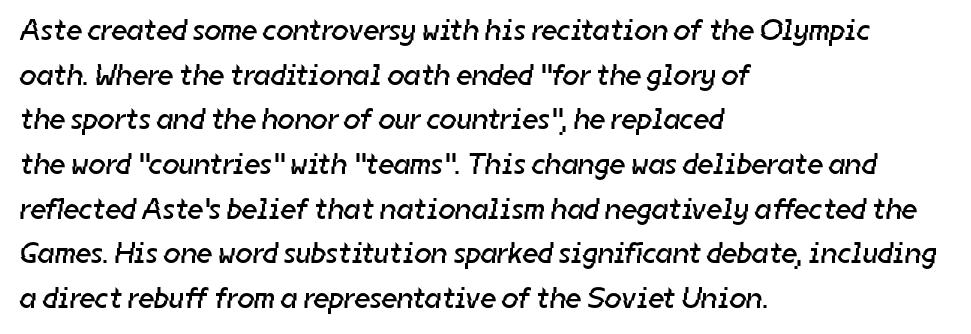
{"serif": "no", "bold": "no", "weight": "regular", "width": "normal", "stroke_contrast": "low", "x_height": "medium", "monospaced": "no", "underline": "no", "align": "left", "line_spacing": "normal", "line_spacing_ratio": 1.49, "letter_spacing": "normal", "letter_spacing_em": 0.0, "glyph_px": 30}
